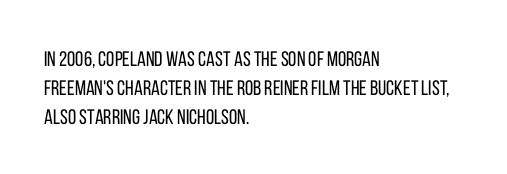
The image shows 21 px text type, upright; set left-aligned, normal line spacing (1.37x), normal letter spacing, not underlined.
